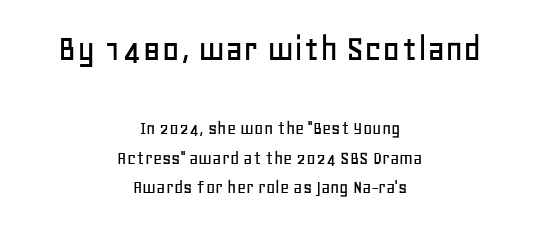
The image shows 39 px sans-serif type, upright; set centered, normal line spacing (1.48x), normal letter spacing, not underlined; the first (top) block is 1.95x larger; low stroke contrast and a large x-height.
